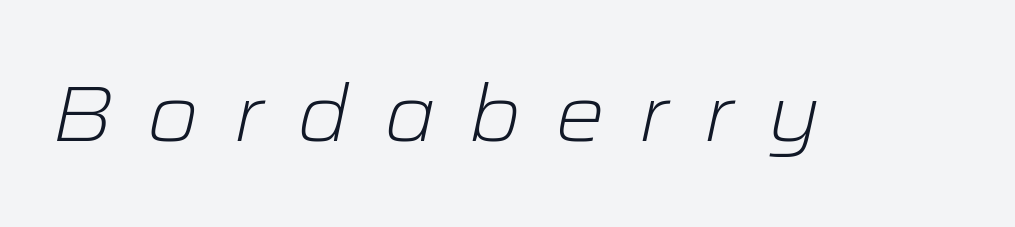
These lines were composed using italics. This reads as an unemphasized weight, regular at the heaviest. The rendering uses natural spacing where letterforms have individual widths. Students, note that the glyphs here are deliberately spaced far apart.
